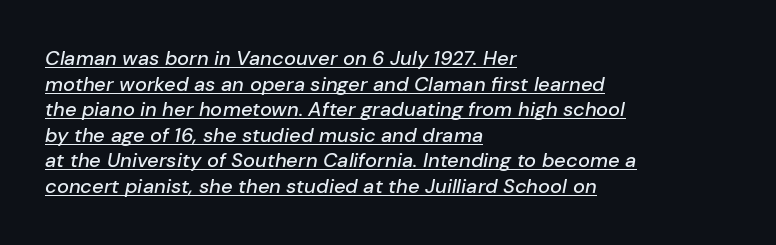
The image shows 20 px text type, italic (leaning right); set left-aligned, normal line spacing (1.28x), normal letter spacing, underlined.
